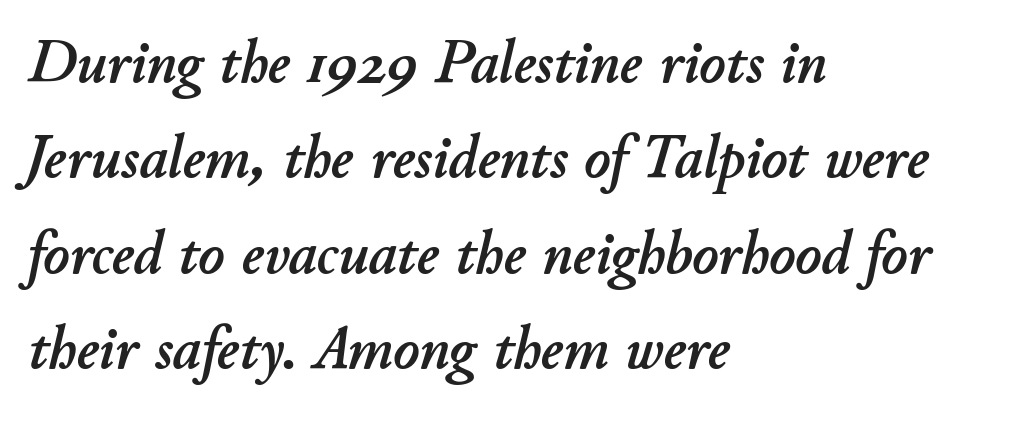
The image shows 62 px text type, italic (leaning right); set left-aligned, normal line spacing (1.54x), normal letter spacing, not underlined; low stroke contrast and a small x-height.
